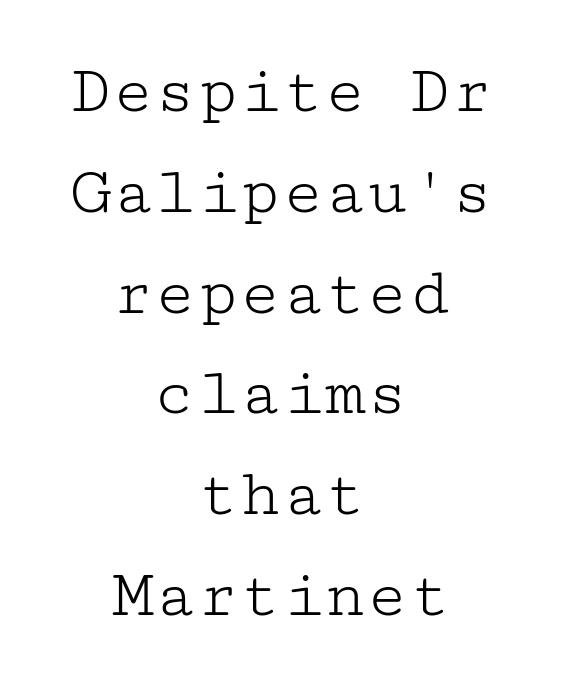
Q: Is the text bold? A: No.
Q: Is the text italic (slanted)? A: No, it is upright.
Q: Is the typeface a serif or a sans-serif typeface? A: Serif.
Q: Is the text underlined? A: No.
Q: How is the paragraph aligned? A: Centered.
Q: Is the spacing between letters normal or unusually wide? A: Normal.
Q: Is the spacing between lines tight, normal or loose? A: Normal.
Q: Width (condensed, normal, or wide)? A: Wide.
Q: Stroke contrast? A: Low.
Q: x-height? A: Medium.
